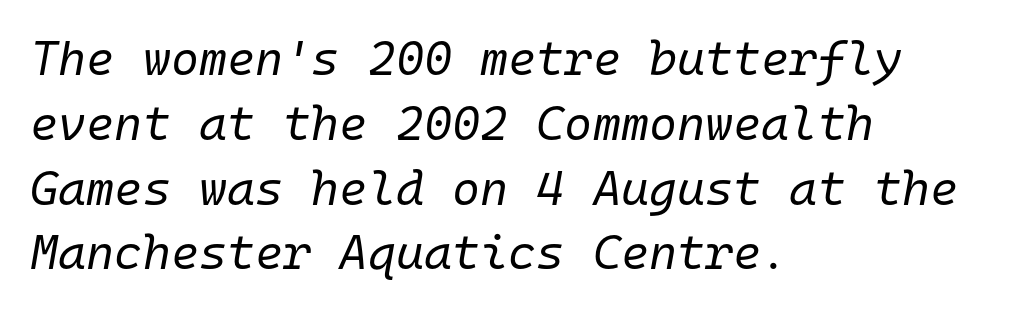
{"italic": "yes", "lean": "right", "slant_degrees": 10, "bold": "no", "weight": "regular", "width": "normal", "stroke_contrast": "low", "x_height": "medium", "monospaced": "yes", "underline": "no", "align": "left", "line_spacing": "normal", "line_spacing_ratio": 1.35, "letter_spacing": "normal", "letter_spacing_em": 0.0, "glyph_px": 48}
